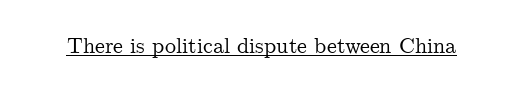
{"italic": "no", "underline": "yes", "letter_spacing": "normal", "letter_spacing_em": 0.0, "glyph_px": 22}
